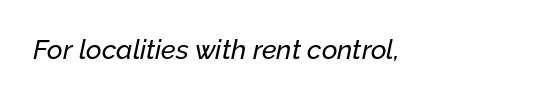
The image shows 27 px text type, italic (leaning right); set left-aligned, normal letter spacing, not underlined.
